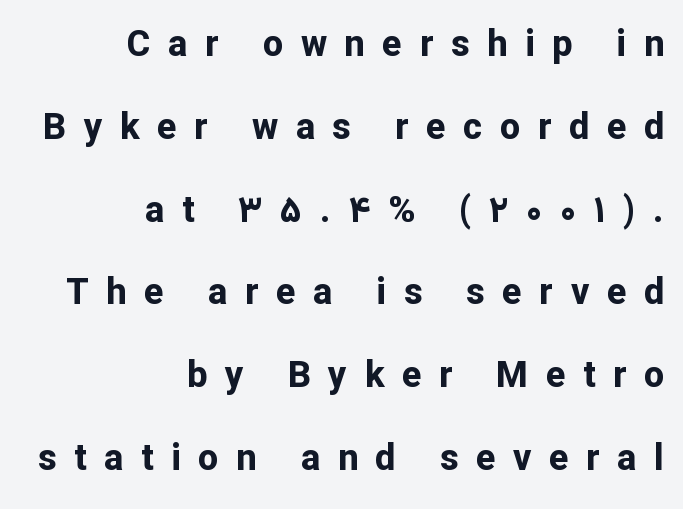
{"serif": "no", "italic": "no", "bold": "yes", "weight": "bold", "width": "normal", "stroke_contrast": "low", "x_height": "medium", "monospaced": "no", "underline": "no", "align": "right", "line_spacing": "loose", "line_spacing_ratio": 2.3, "letter_spacing": "wide", "letter_spacing_em": 0.49, "glyph_px": 36}
